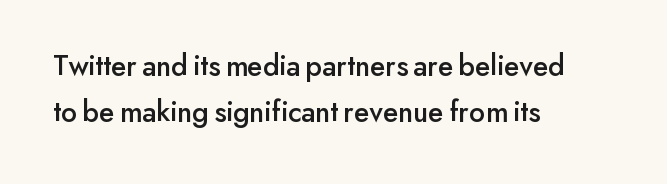
The image shows 30 px sans-serif type, upright; set left-aligned, normal line spacing (1.55x), normal letter spacing, not underlined; low stroke contrast and a small x-height.
